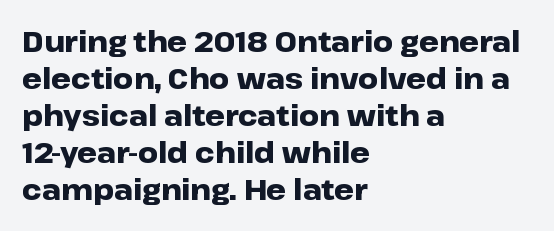
Q: Is the text bold? A: Yes.
Q: Is the text italic (slanted)? A: No, it is upright.
Q: Is the typeface a serif or a sans-serif typeface? A: Sans-serif.
Q: Is the text underlined? A: No.
Q: How is the paragraph aligned? A: Left-aligned.
Q: Is the spacing between letters normal or unusually wide? A: Normal.
Q: Is the spacing between lines tight, normal or loose? A: Normal.
Q: Width (condensed, normal, or wide)? A: Wide.
Q: Stroke contrast? A: Low.
Q: x-height? A: Medium.
Q: Monospaced? A: No.
